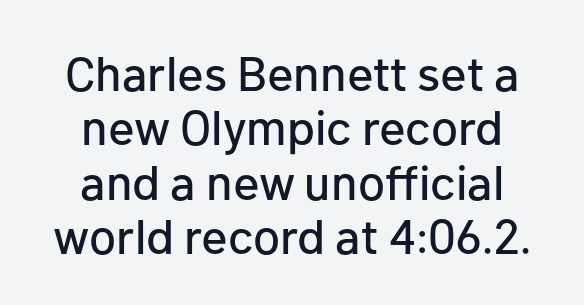
Standard letterfit; no display-style spreading of the glyphs. Nope, no serifs anywhere on these letters. The whitespace from short lines is split evenly between both sides. The vertical gap from one line to the next is small.
